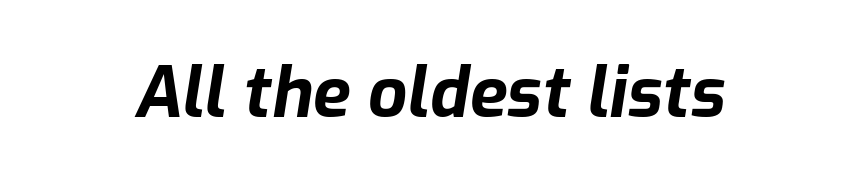
The image shows 69 px bold type, italic (leaning right); set normal letter spacing, not underlined; low stroke contrast and a medium x-height.
